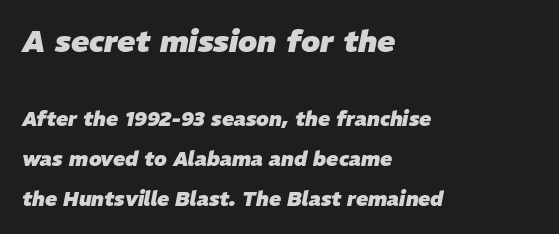
Q: Is the text bold? A: Yes.
Q: Is the text italic (slanted)? A: Yes, it leans right by about 11 degrees.
Q: Is the text underlined? A: No.
Q: How is the paragraph aligned? A: Left-aligned.
Q: Is the spacing between letters normal or unusually wide? A: Normal.
Q: Is the spacing between lines tight, normal or loose? A: Loose.
Q: Which block of text is set in a larger size, the first (top) or the second (bottom)? A: The first (top) one.
Q: Width (condensed, normal, or wide)? A: Normal.
Q: Stroke contrast? A: Low.
Q: x-height? A: Medium.
Q: Monospaced? A: No.
